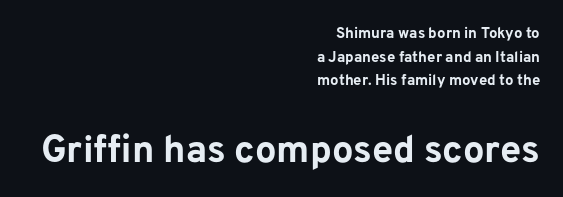
Q: Is the text bold? A: Yes.
Q: Is the text italic (slanted)? A: No, it is upright.
Q: Is the typeface a serif or a sans-serif typeface? A: Sans-serif.
Q: Is the text underlined? A: No.
Q: How is the paragraph aligned? A: Right-aligned.
Q: Is the spacing between letters normal or unusually wide? A: Normal.
Q: Is the spacing between lines tight, normal or loose? A: Normal.
Q: Which block of text is set in a larger size, the first (top) or the second (bottom)? A: The second (bottom) one.
Q: Width (condensed, normal, or wide)? A: Normal.
Q: Stroke contrast? A: Low.
Q: x-height? A: Medium.
Q: Monospaced? A: No.
